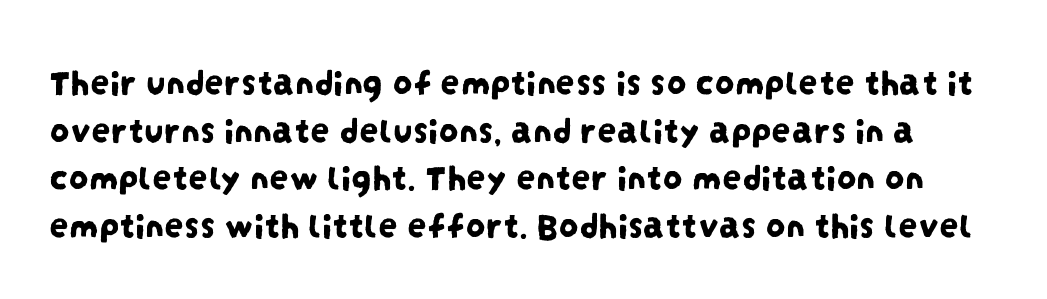
{"serif": "no", "width": "condensed", "stroke_contrast": "low", "x_height": "large", "monospaced": "no", "underline": "no", "line_spacing_ratio": 1.22, "letter_spacing": "normal", "letter_spacing_em": 0.0, "glyph_px": 39}
